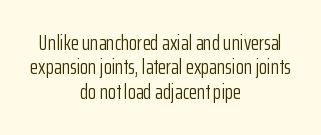
The image shows 21 px text type, upright; set centered, line spacing 1.16x, normal letter spacing, not underlined.
